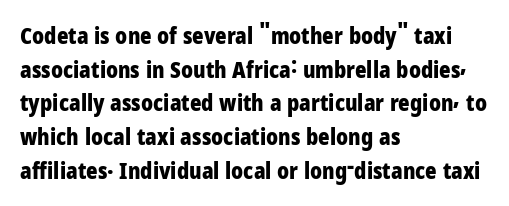
{"italic": "no", "bold": "yes", "underline": "no", "align": "left", "line_spacing": "normal", "line_spacing_ratio": 1.53, "letter_spacing": "normal", "letter_spacing_em": 0.0, "glyph_px": 22}
